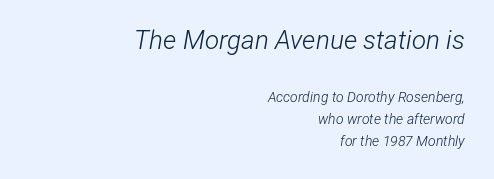
{"italic": "yes", "lean": "right", "slant_degrees": 12, "bold": "no", "underline": "no", "align": "right", "line_spacing": "normal", "line_spacing_ratio": 1.57, "letter_spacing": "normal", "letter_spacing_em": 0.0, "larger_block": "first", "size_ratio": 1.86, "glyph_px": 26}
